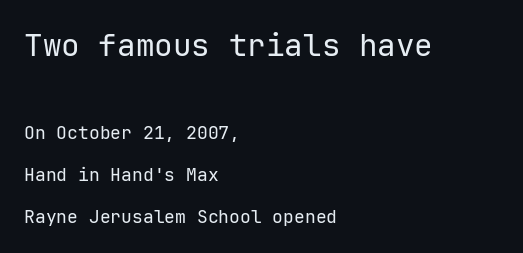
The emphasis by scale lands on block number one, above. Is this a heavy cut? Hardly; it is regular or lighter. The face used here is rendered with its standard letterfit. Descenders are the only things crossing below the line. The face used here is monospaced, like something from a code editor. This block would shrink considerably if given ordinary leading; it's expanded now.
